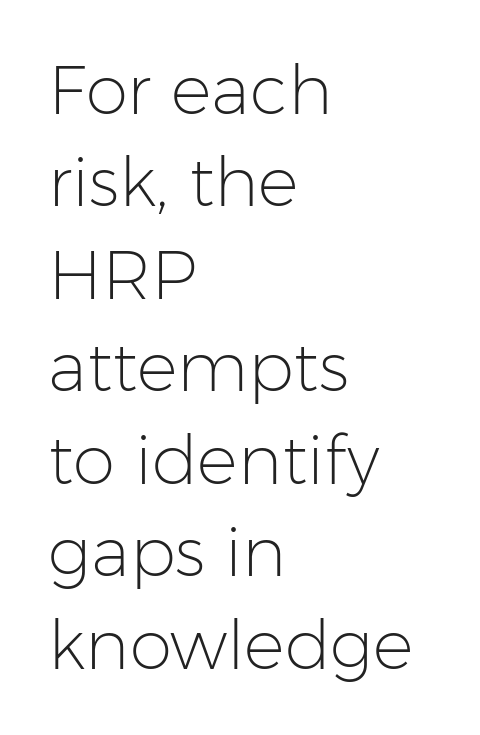
Q: Is the text bold? A: No.
Q: Is the text italic (slanted)? A: No, it is upright.
Q: Is the typeface a serif or a sans-serif typeface? A: Sans-serif.
Q: Is the text underlined? A: No.
Q: How is the paragraph aligned? A: Left-aligned.
Q: Is the spacing between letters normal or unusually wide? A: Normal.
Q: Is the spacing between lines tight, normal or loose? A: Normal.
Q: Width (condensed, normal, or wide)? A: Normal.
Q: Stroke contrast? A: Low.
Q: x-height? A: Medium.
Q: Monospaced? A: No.
